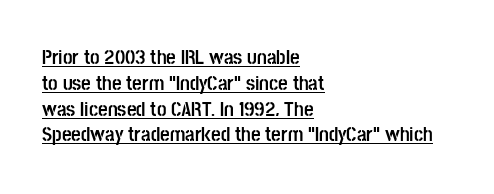
{"italic": "no", "bold": "yes", "underline": "yes", "align": "left", "line_spacing_ratio": 1.23, "letter_spacing": "normal", "letter_spacing_em": 0.0, "glyph_px": 21}
